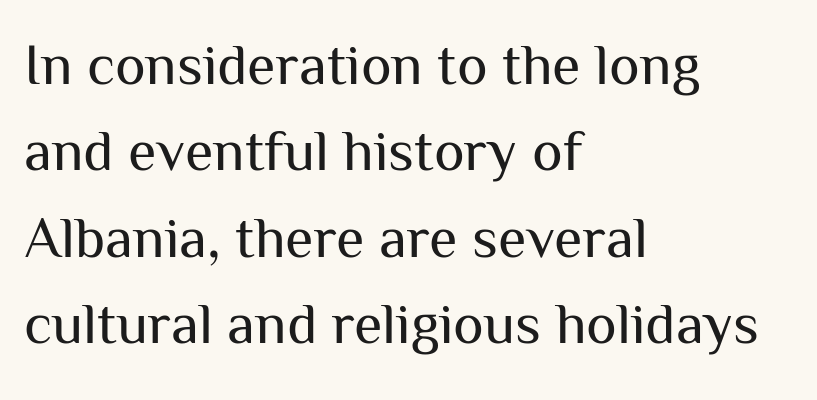
Q: Is the text bold? A: No.
Q: Is the text italic (slanted)? A: No, it is upright.
Q: Is the typeface a serif or a sans-serif typeface? A: Sans-serif.
Q: Is the text underlined? A: No.
Q: How is the paragraph aligned? A: Left-aligned.
Q: Is the spacing between letters normal or unusually wide? A: Normal.
Q: Is the spacing between lines tight, normal or loose? A: Normal.
Q: Width (condensed, normal, or wide)? A: Normal.
Q: Stroke contrast? A: Medium.
Q: x-height? A: Medium.
Q: Monospaced? A: No.
